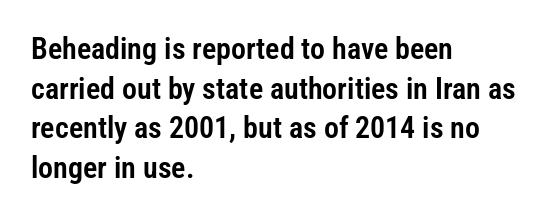
{"serif": "no", "italic": "no", "width": "condensed", "stroke_contrast": "low", "x_height": "medium", "monospaced": "no", "underline": "no", "align": "left", "line_spacing": "normal", "line_spacing_ratio": 1.32, "letter_spacing": "normal", "letter_spacing_em": 0.0, "glyph_px": 30}
